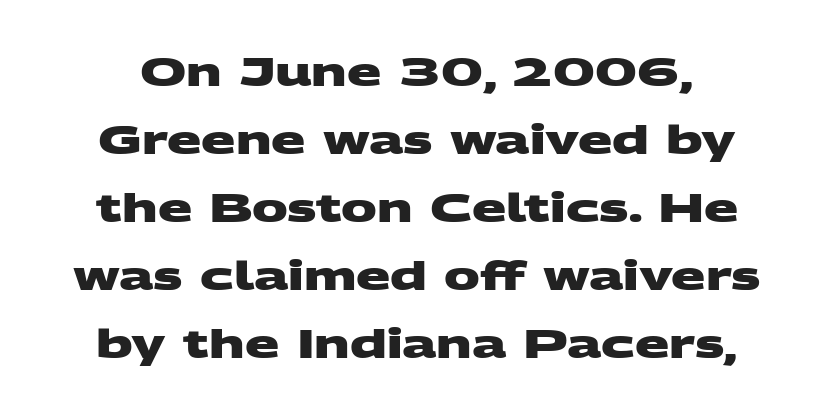
The image shows 40 px heavy, wide sans-serif type; set normal line spacing (1.7x), normal letter spacing, not underlined; medium stroke contrast and a large x-height.
